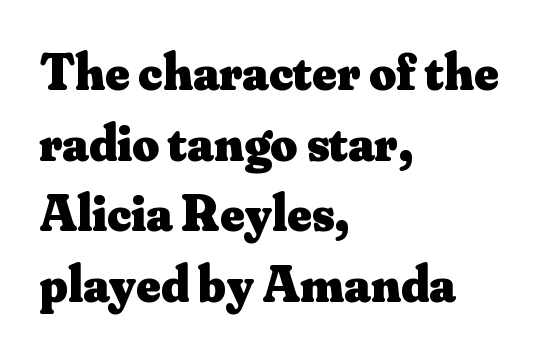
Q: Is the text bold? A: Yes.
Q: Is the text italic (slanted)? A: No, it is upright.
Q: Is the typeface a serif or a sans-serif typeface? A: Serif.
Q: Is the text underlined? A: No.
Q: How is the paragraph aligned? A: Left-aligned.
Q: Is the spacing between letters normal or unusually wide? A: Normal.
Q: Is the spacing between lines tight, normal or loose? A: Normal.
Q: Width (condensed, normal, or wide)? A: Normal.
Q: Stroke contrast? A: Medium.
Q: x-height? A: Small.
Q: Monospaced? A: No.
